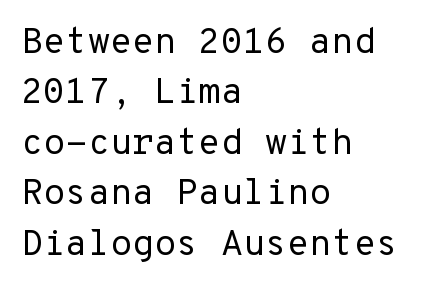
{"serif": "no", "italic": "no", "bold": "no", "weight": "regular", "width": "normal", "stroke_contrast": "low", "x_height": "medium", "underline": "no", "align": "left", "line_spacing": "normal", "line_spacing_ratio": 1.4, "letter_spacing": "normal", "letter_spacing_em": 0.0, "glyph_px": 36}
